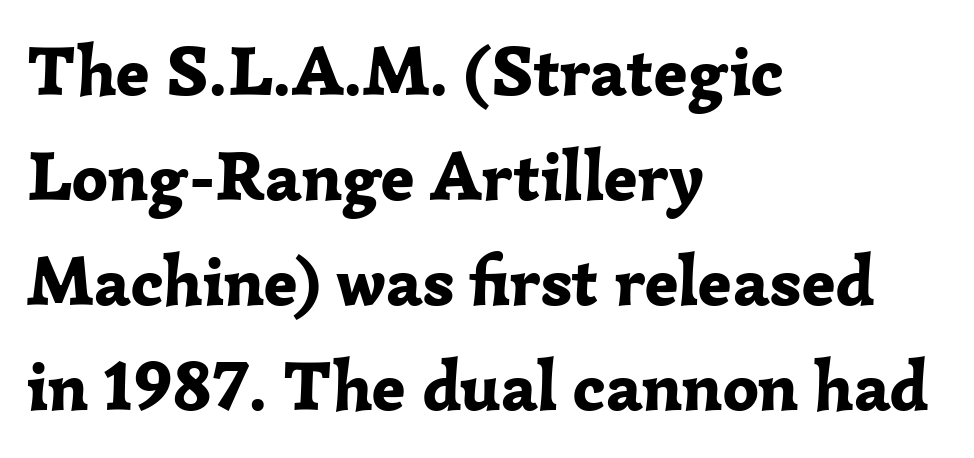
The specimen omits any rule beneath the text block's lines. Compared with a centered layout, this one pins lines to the left instead. Horizontal bands of white between lines are of average thickness. This sample uses plain, unmodified letter spacing. Regarding serifs, this sample has them. This is heavy type, rendered in bold.
